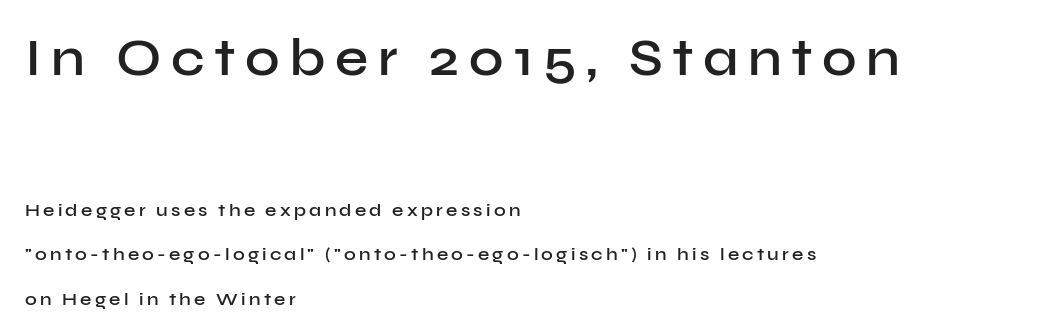
Q: Is the text bold? A: Semi-bold.
Q: Is the text italic (slanted)? A: No, it is upright.
Q: Is the typeface a serif or a sans-serif typeface? A: Sans-serif.
Q: Is the text underlined? A: No.
Q: How is the paragraph aligned? A: Left-aligned.
Q: Is the spacing between lines tight, normal or loose? A: Loose.
Q: Which block of text is set in a larger size, the first (top) or the second (bottom)? A: The first (top) one.
Q: Width (condensed, normal, or wide)? A: Normal.
Q: Stroke contrast? A: Low.
Q: x-height? A: Medium.
Q: Monospaced? A: No.
